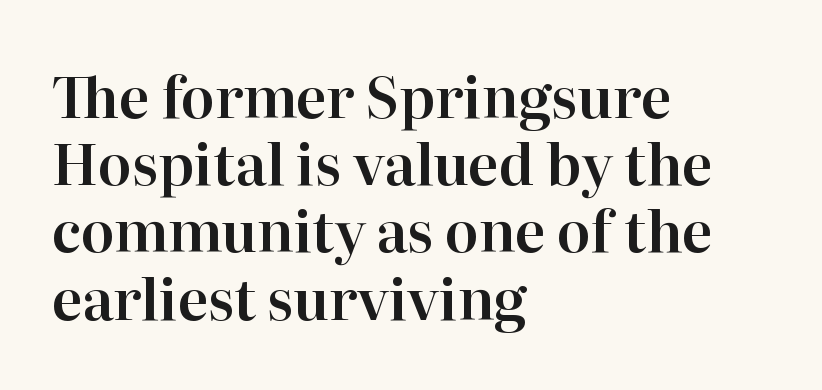
The rendering shows small feet on the letterforms — a serif design. You could call the tracking neutral — neither tight nor loose. If you drew a ruler down the left edge, every line would touch it. Varying glyph widths throughout — classic text-font behaviour. You can tell it's not italic because the verticals are truly vertical.
